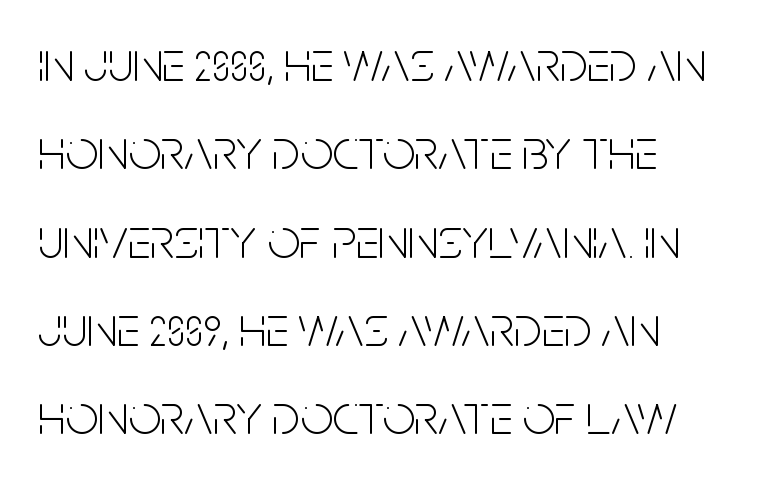
Q: Is the text bold? A: No.
Q: Is the text italic (slanted)? A: No, it is upright.
Q: Is the typeface a serif or a sans-serif typeface? A: Sans-serif.
Q: Is the text underlined? A: No.
Q: How is the paragraph aligned? A: Left-aligned.
Q: Is the spacing between letters normal or unusually wide? A: Normal.
Q: Is the spacing between lines tight, normal or loose? A: Normal.
Q: Width (condensed, normal, or wide)? A: Condensed.
Q: Stroke contrast? A: Low.
Q: x-height? A: Large.
Q: Monospaced? A: No.
